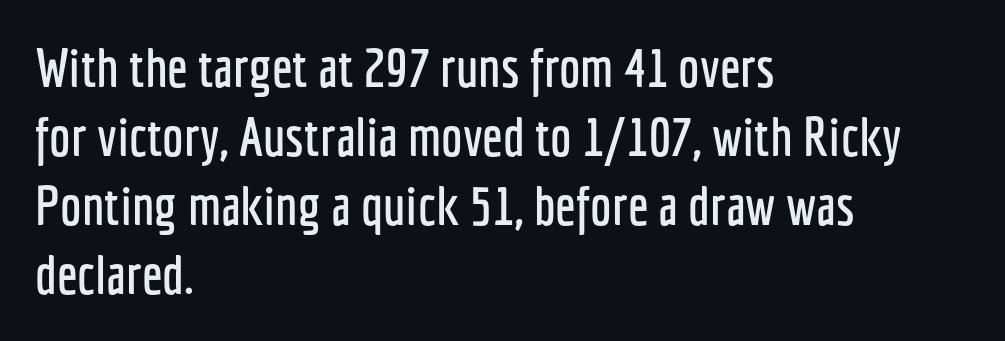
Letter spacing: default. The type family on display is of the sans-serif kind. Short and long lines alike share a common starting point at left. Check under the words: just untouched page. This sample keeps an unexceptional amount of space between lines. Varying glyph widths throughout — classic text-font behaviour.
